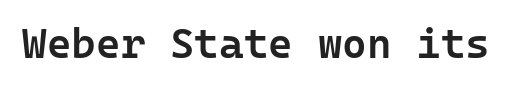
The image shows 42 px semibold sans-serif type, upright; set normal letter spacing, not underlined; low stroke contrast and a medium x-height.
